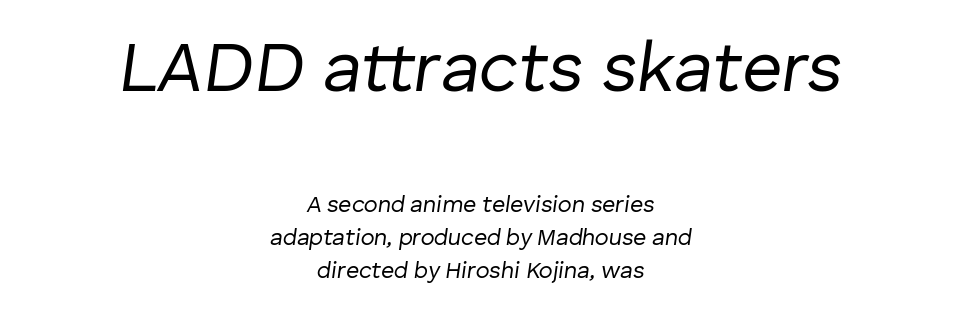
Q: Is the text bold? A: No.
Q: Is the text italic (slanted)? A: Yes, it leans right by about 8 degrees.
Q: Is the text underlined? A: No.
Q: How is the paragraph aligned? A: Centered.
Q: Is the spacing between letters normal or unusually wide? A: Normal.
Q: Is the spacing between lines tight, normal or loose? A: Normal.
Q: Which block of text is set in a larger size, the first (top) or the second (bottom)? A: The first (top) one.
Q: Width (condensed, normal, or wide)? A: Normal.
Q: Stroke contrast? A: Low.
Q: x-height? A: Medium.
Q: Monospaced? A: No.
